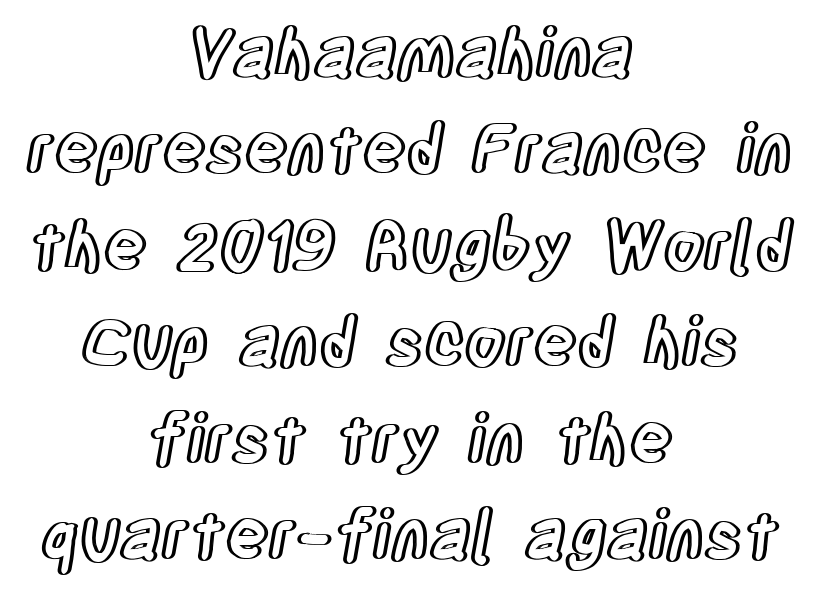
{"width": "condensed", "x_height": "large", "monospaced": "no", "underline": "no", "align": "center", "line_spacing": "normal", "line_spacing_ratio": 1.44, "letter_spacing": "normal", "letter_spacing_em": 0.0, "glyph_px": 67}
